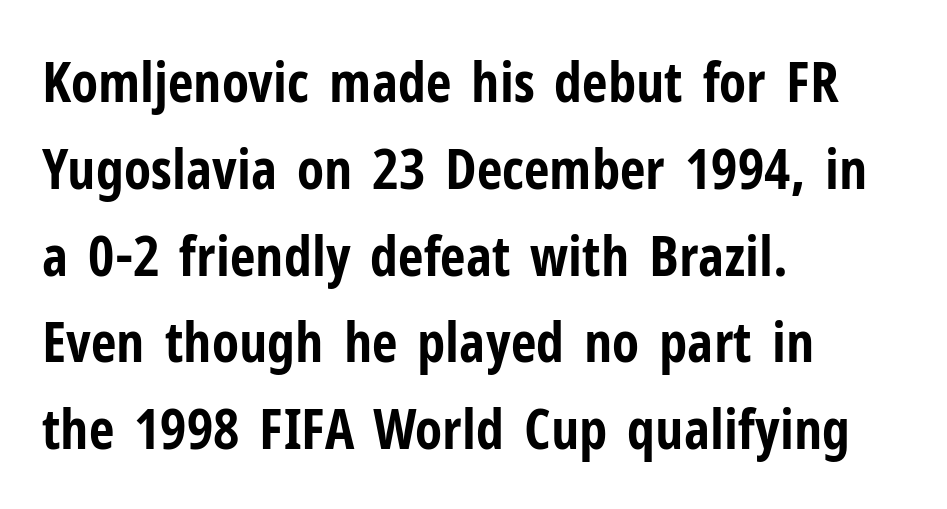
The image shows 56 px bold, condensed sans-serif type, upright; set left-aligned, normal line spacing (1.55x), normal letter spacing, not underlined; low stroke contrast and a medium x-height.
